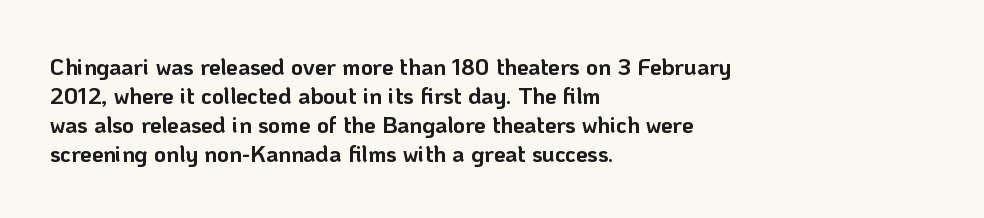
{"italic": "no", "bold": "yes", "underline": "no", "align": "left", "line_spacing": "normal", "line_spacing_ratio": 1.26, "letter_spacing": "normal", "letter_spacing_em": 0.0, "glyph_px": 23}
